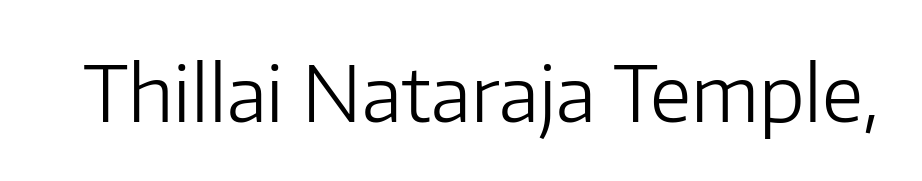
The passage shown has conventional tracking throughout. Each letter keeps its own natural width here, so spacing adapts to shape. Any mark beneath the type? The region is blank. Stroke thickness stays within the range of a standard reading face or lighter. In terms of letterform style, serifs are entirely absent. Nope, not italic — everything's standing straight.
